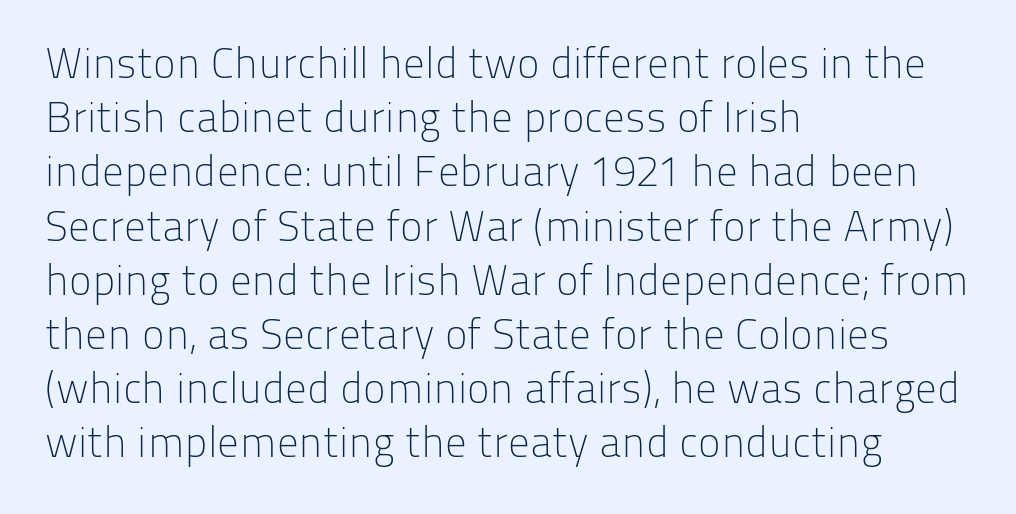
Q: Is the text bold? A: No.
Q: Is the text italic (slanted)? A: No, it is upright.
Q: Is the typeface a serif or a sans-serif typeface? A: Sans-serif.
Q: Is the text underlined? A: No.
Q: How is the paragraph aligned? A: Left-aligned.
Q: Is the spacing between letters normal or unusually wide? A: Normal.
Q: Is the spacing between lines tight, normal or loose? A: Normal.
Q: Width (condensed, normal, or wide)? A: Normal.
Q: Stroke contrast? A: Low.
Q: x-height? A: Medium.
Q: Monospaced? A: No.
